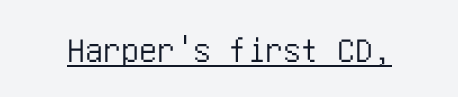
This is the regular roman posture of the typeface. Type style note: lacks serifs. Caption: standard tracking, unaltered. The face used here appears with an underline applied.
